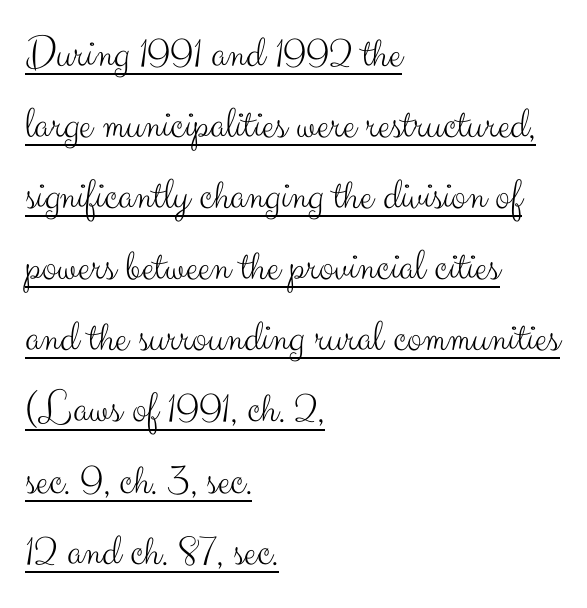
{"serif": "no", "bold": "no", "weight": "light", "width": "normal", "stroke_contrast": "medium", "x_height": "small", "monospaced": "no", "underline": "yes", "align": "left", "line_spacing": "normal", "line_spacing_ratio": 1.58, "letter_spacing": "normal", "letter_spacing_em": 0.0, "glyph_px": 45}
